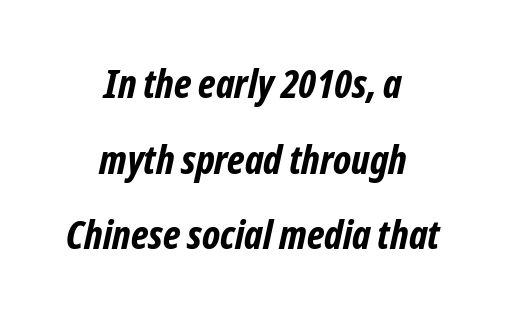
Q: Is the text bold? A: Yes.
Q: Is the typeface a serif or a sans-serif typeface? A: Sans-serif.
Q: Is the text underlined? A: No.
Q: How is the paragraph aligned? A: Centered.
Q: Is the spacing between letters normal or unusually wide? A: Normal.
Q: Width (condensed, normal, or wide)? A: Condensed.
Q: Stroke contrast? A: Low.
Q: x-height? A: Medium.
Q: Monospaced? A: No.
